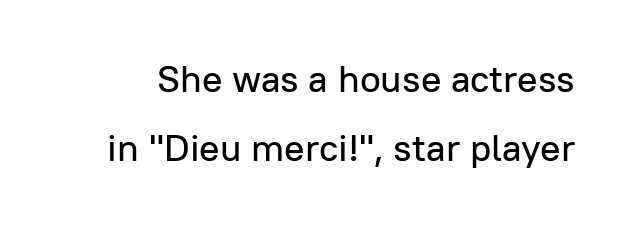
The image shows 38 px sans-serif type, upright; set line spacing 1.82x, normal letter spacing, not underlined; low stroke contrast and a medium x-height.
